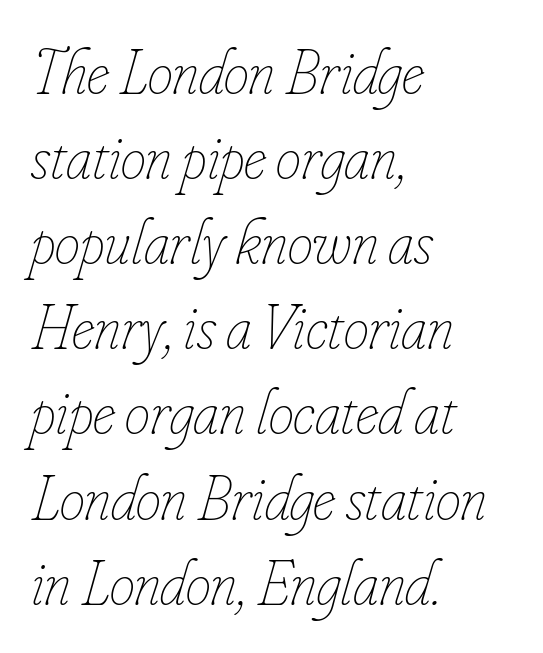
Underline: absent. Look at the tracking — it's just the regular setting, nothing added. Ink coverage per letter is moderate at most. This rendering uses left alignment, leaving the right contour irregular.
